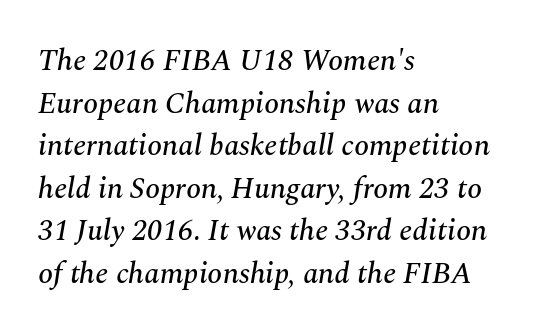
{"serif": "yes", "italic": "yes", "lean": "right", "slant_degrees": 10, "width": "normal", "stroke_contrast": "medium", "x_height": "medium", "monospaced": "no", "underline": "no", "align": "left", "line_spacing": "normal", "line_spacing_ratio": 1.42, "letter_spacing": "normal", "letter_spacing_em": 0.0, "glyph_px": 30}
